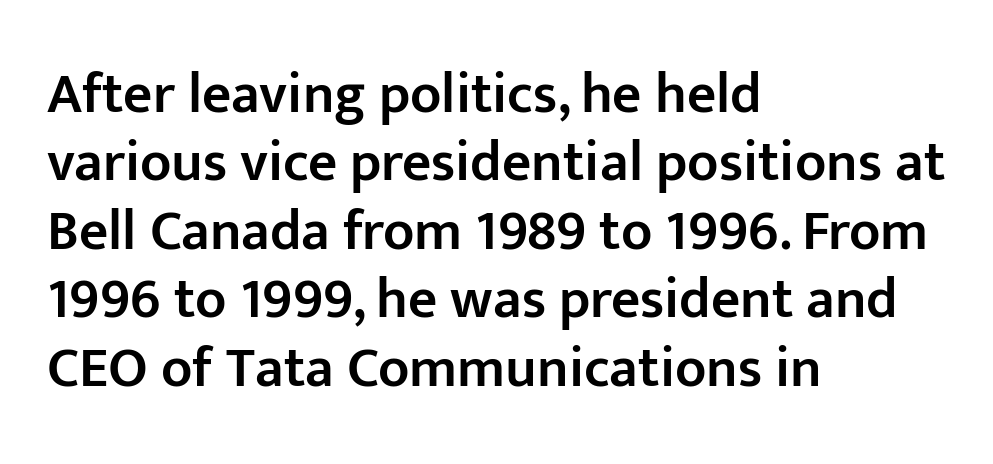
Proportional: the letters do not fall into vertical columns. Designer's note — italics off, roman on. Check the space under the baseline: it is left empty. Caption: multi-line text, flush left, ragged right. Students, note that the glyphs here touch the page at normal intervals. Slightly chunky letters — semibold, I'd say, not full bold.
